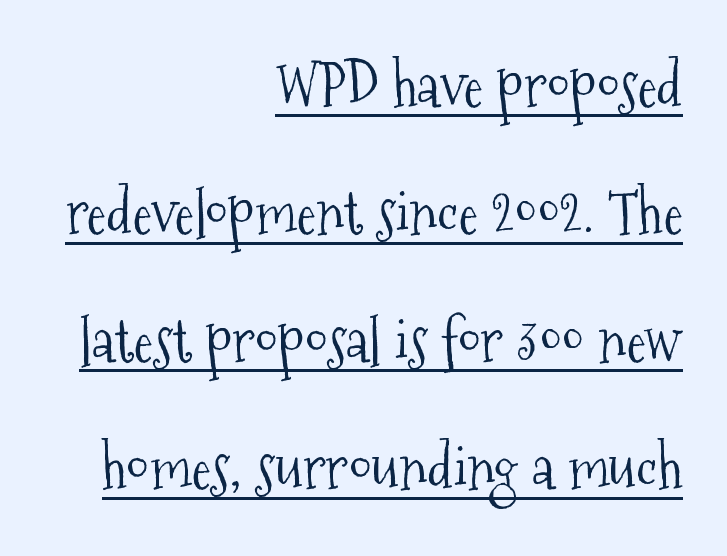
{"serif": "yes", "italic": "no", "bold": "no", "weight": "light", "width": "condensed", "stroke_contrast": "medium", "x_height": "medium", "monospaced": "no", "underline": "yes", "align": "right", "line_spacing": "loose", "line_spacing_ratio": 2.16, "letter_spacing": "normal", "letter_spacing_em": 0.0, "glyph_px": 59}
